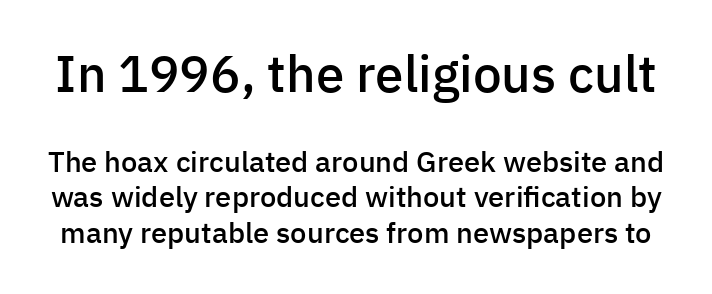
{"serif": "no", "italic": "no", "bold": "semi", "weight": "semibold", "width": "normal", "stroke_contrast": "low", "x_height": "medium", "monospaced": "no", "underline": "no", "line_spacing_ratio": 1.22, "letter_spacing": "normal", "letter_spacing_em": 0.0, "larger_block": "first", "size_ratio": 1.76, "glyph_px": 51}
